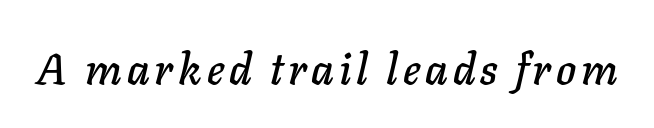
{"italic": "yes", "lean": "right", "slant_degrees": 11, "width": "normal", "stroke_contrast": "low", "x_height": "medium", "monospaced": "no", "underline": "no", "glyph_px": 43}
